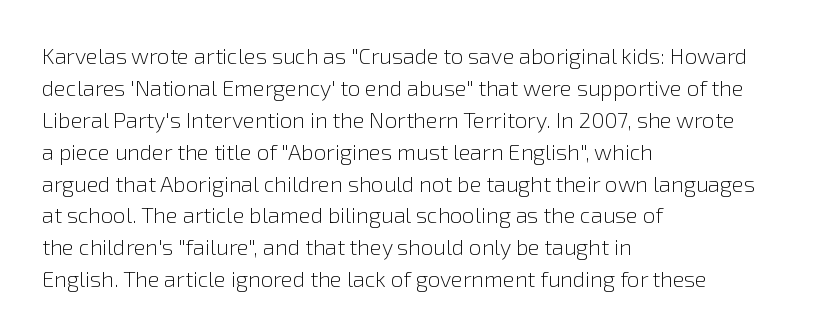
Q: Is the text bold? A: No.
Q: Is the text italic (slanted)? A: No, it is upright.
Q: Is the text underlined? A: No.
Q: How is the paragraph aligned? A: Left-aligned.
Q: Is the spacing between letters normal or unusually wide? A: Normal.
Q: Is the spacing between lines tight, normal or loose? A: Normal.
